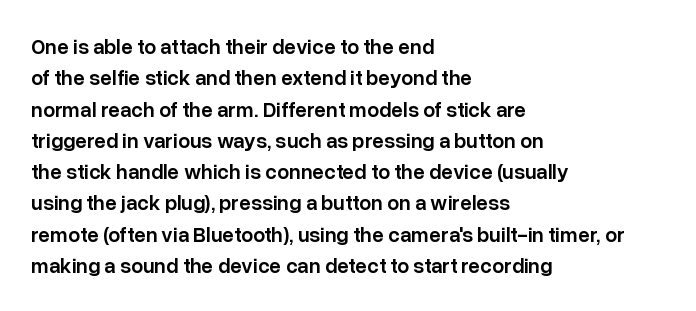
Q: Is the text bold? A: Semi-bold.
Q: Is the text italic (slanted)? A: No, it is upright.
Q: Is the text underlined? A: No.
Q: How is the paragraph aligned? A: Left-aligned.
Q: Is the spacing between letters normal or unusually wide? A: Normal.
Q: Is the spacing between lines tight, normal or loose? A: Normal.
